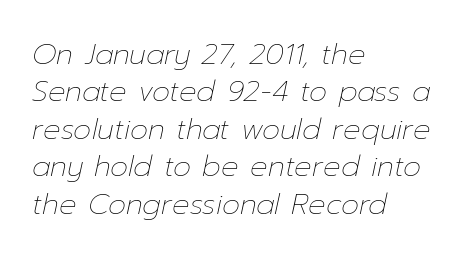
Q: Is the text bold? A: No.
Q: Is the text italic (slanted)? A: Yes, it leans right by about 12 degrees.
Q: Is the text underlined? A: No.
Q: How is the paragraph aligned? A: Left-aligned.
Q: Is the spacing between letters normal or unusually wide? A: Normal.
Q: Is the spacing between lines tight, normal or loose? A: Normal.
Q: Width (condensed, normal, or wide)? A: Normal.
Q: Stroke contrast? A: Low.
Q: x-height? A: Medium.
Q: Monospaced? A: No.
